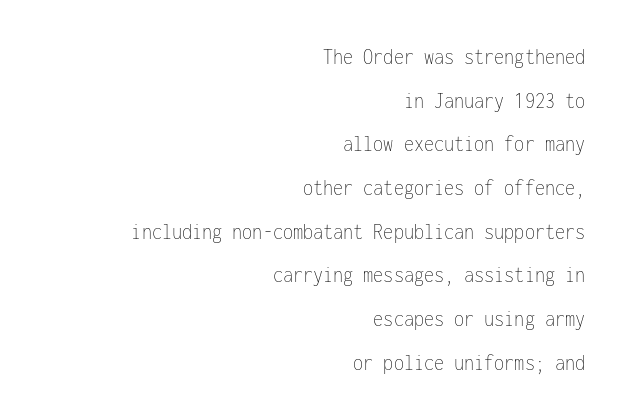
Q: Is the text bold? A: No.
Q: Is the text italic (slanted)? A: No, it is upright.
Q: Is the text underlined? A: No.
Q: How is the paragraph aligned? A: Right-aligned.
Q: Is the spacing between letters normal or unusually wide? A: Normal.
Q: Is the spacing between lines tight, normal or loose? A: Loose.
